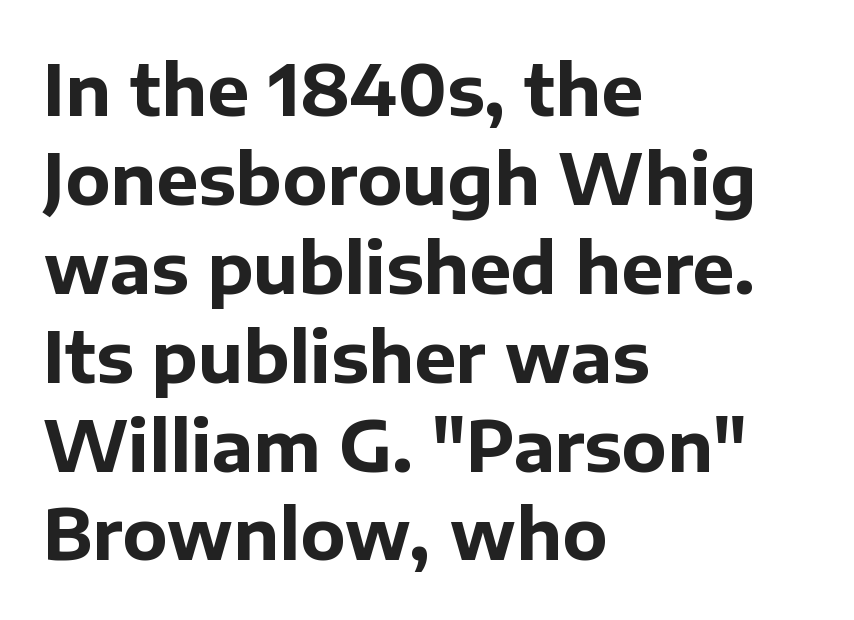
Q: Is the text bold? A: Yes.
Q: Is the text italic (slanted)? A: No, it is upright.
Q: Is the typeface a serif or a sans-serif typeface? A: Sans-serif.
Q: Is the text underlined? A: No.
Q: How is the paragraph aligned? A: Left-aligned.
Q: Is the spacing between letters normal or unusually wide? A: Normal.
Q: Is the spacing between lines tight, normal or loose? A: Normal.
Q: Width (condensed, normal, or wide)? A: Normal.
Q: Stroke contrast? A: Low.
Q: x-height? A: Medium.
Q: Monospaced? A: No.
